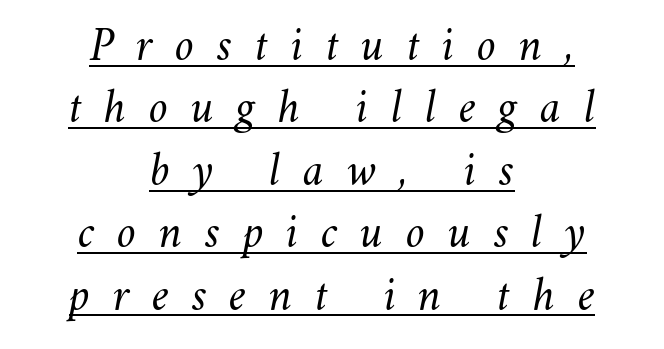
{"italic": "yes", "lean": "right", "slant_degrees": 11, "bold": "no", "weight": "light", "width": "normal", "stroke_contrast": "medium", "x_height": "small", "monospaced": "no", "underline": "yes", "align": "center", "line_spacing": "normal", "line_spacing_ratio": 1.3, "letter_spacing": "wide", "letter_spacing_em": 0.47, "glyph_px": 48}
